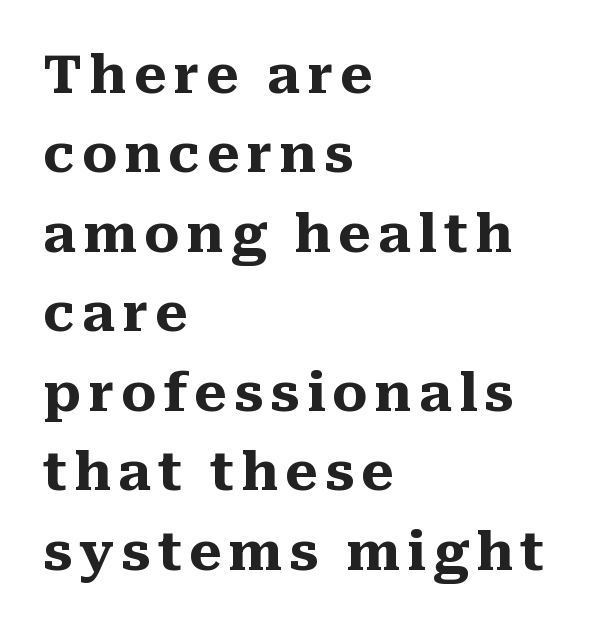
{"serif": "yes", "italic": "no", "bold": "yes", "weight": "heavy", "width": "normal", "stroke_contrast": "medium", "x_height": "medium", "monospaced": "no", "underline": "no", "align": "left", "line_spacing": "normal", "line_spacing_ratio": 1.5, "glyph_px": 53}
